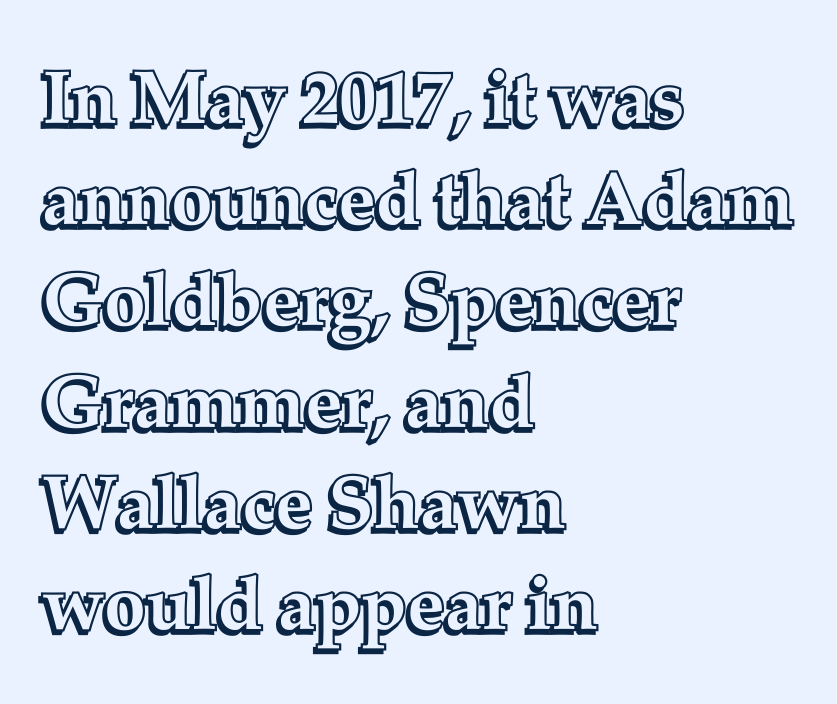
{"italic": "no", "width": "normal", "x_height": "medium", "monospaced": "no", "underline": "no", "align": "left", "line_spacing": "normal", "line_spacing_ratio": 1.35, "letter_spacing": "normal", "letter_spacing_em": 0.0, "glyph_px": 75}
